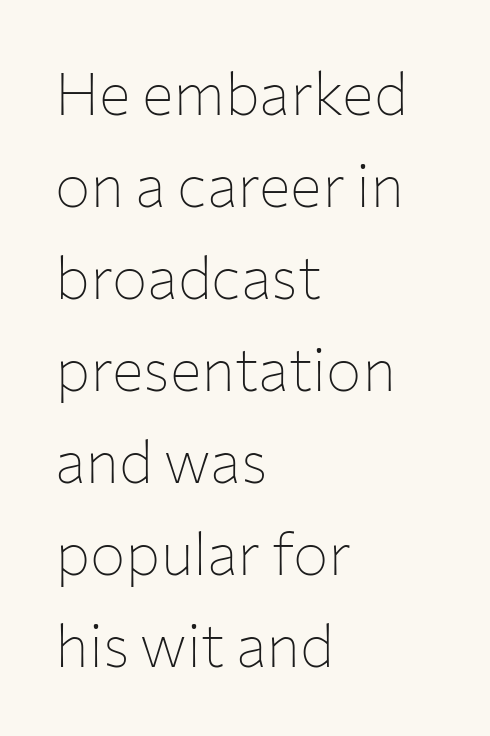
{"serif": "no", "italic": "no", "bold": "no", "weight": "thin", "width": "normal", "stroke_contrast": "low", "x_height": "medium", "monospaced": "no", "underline": "no", "align": "left", "line_spacing": "normal", "line_spacing_ratio": 1.56, "letter_spacing": "normal", "letter_spacing_em": 0.0, "glyph_px": 59}
